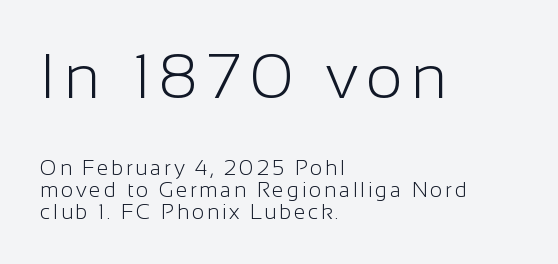
{"serif": "no", "italic": "no", "bold": "no", "weight": "light", "width": "normal", "stroke_contrast": "low", "x_height": "medium", "monospaced": "no", "underline": "no", "align": "left", "line_spacing": "tight", "line_spacing_ratio": 1.03, "larger_block": "first", "size_ratio": 3.0, "glyph_px": 63}
